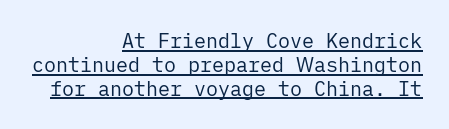
Q: Is the text bold? A: No.
Q: Is the text italic (slanted)? A: No, it is upright.
Q: Is the text underlined? A: Yes.
Q: How is the paragraph aligned? A: Right-aligned.
Q: Is the spacing between letters normal or unusually wide? A: Normal.
